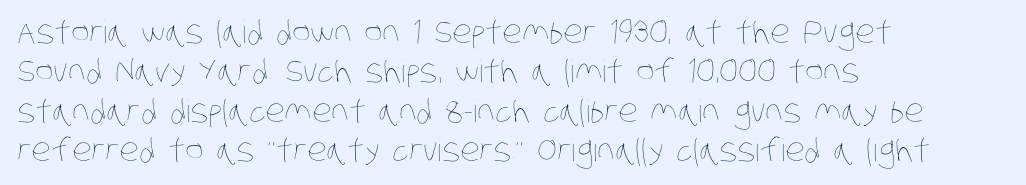
The image shows 31 px thin, condensed type; set left-aligned, normal line spacing (1.27x), normal letter spacing, not underlined; low stroke contrast and a large x-height.
